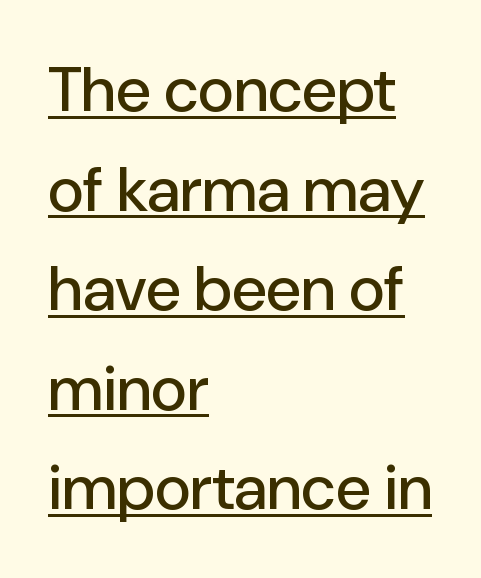
Q: Is the text italic (slanted)? A: No, it is upright.
Q: Is the typeface a serif or a sans-serif typeface? A: Sans-serif.
Q: Is the text underlined? A: Yes.
Q: How is the paragraph aligned? A: Left-aligned.
Q: Is the spacing between letters normal or unusually wide? A: Normal.
Q: Is the spacing between lines tight, normal or loose? A: Normal.
Q: Width (condensed, normal, or wide)? A: Normal.
Q: Stroke contrast? A: Low.
Q: x-height? A: Medium.
Q: Monospaced? A: No.
